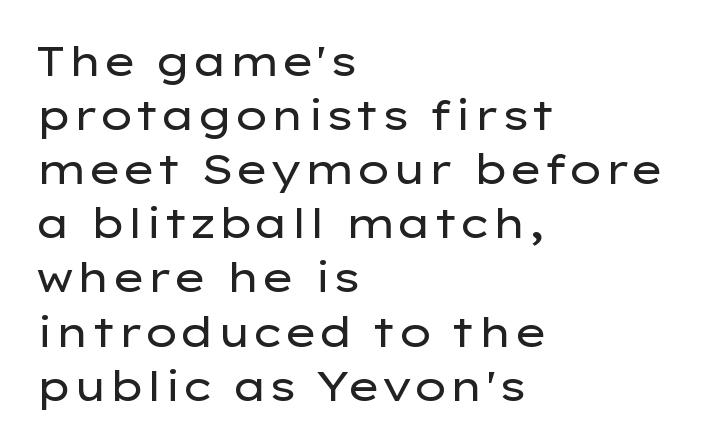
{"serif": "no", "italic": "no", "bold": "no", "weight": "regular", "width": "wide", "stroke_contrast": "low", "x_height": "medium", "monospaced": "no", "underline": "no", "align": "left", "line_spacing": "normal", "line_spacing_ratio": 1.32, "letter_spacing": "normal", "letter_spacing_em": 0.0, "glyph_px": 41}
